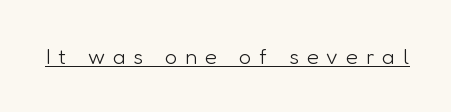
Q: Is the text bold? A: No.
Q: Is the text italic (slanted)? A: No, it is upright.
Q: Is the text underlined? A: Yes.
Q: Is the spacing between letters normal or unusually wide? A: Unusually wide.
